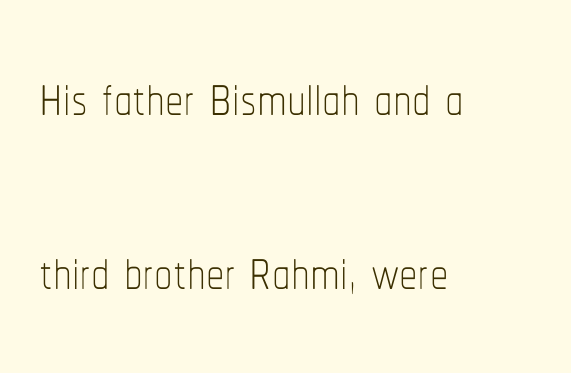
This rendering leaves character spacing at its baseline value. This block would shrink considerably if given ordinary leading; it's expanded now. One-word summary of the alignment: left. The foot of each line stays bare and open. The typesetting does not lean heavy: it is not bold. When letters stand straight like this, we call the style roman or upright.
